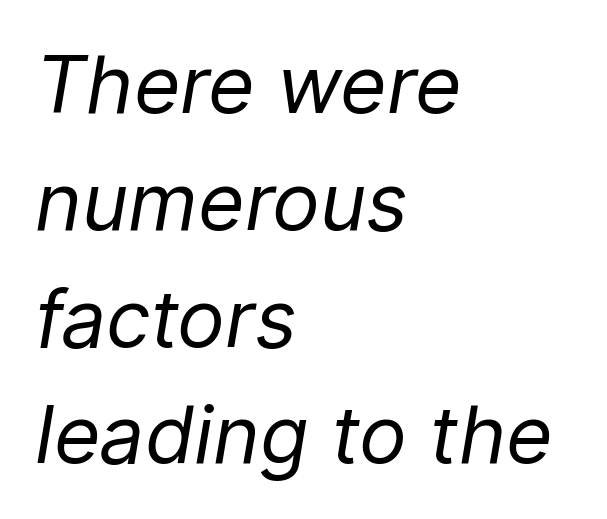
The text carries the slant typical of an italic or oblique font. Spacing between characters is what you'd get straight out of the box. The weight would be labelled regular, book, light, or lighter still. The face used here is proportionally spaced, like ordinary book or web type. Horizontal alignment here is leftward, the default for most running prose. The leading is moderate, giving the passage an even texture.
